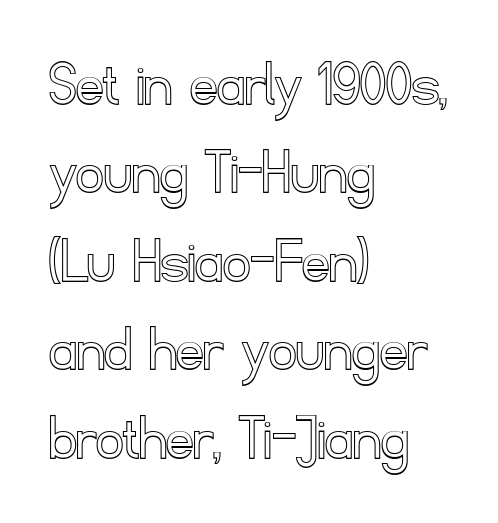
The image shows 67 px text type, upright; set left-aligned, normal line spacing (1.32x), normal letter spacing, not underlined; a small x-height.
